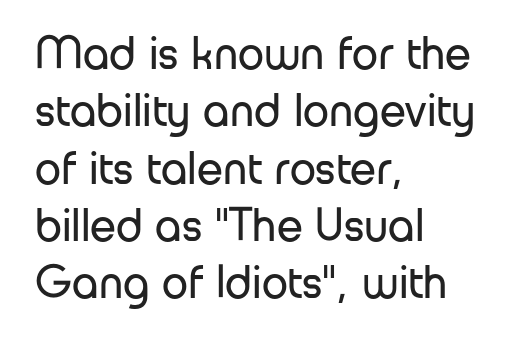
Letter spacing: default. Compared with a typical body face, this is equally light or lighter still. Spacing verdict: proportional, widths tailored to each character. The typesetter chose a ragged-right arrangement here. The face used here is a sans, in the tradition of grotesques and geometrics.
